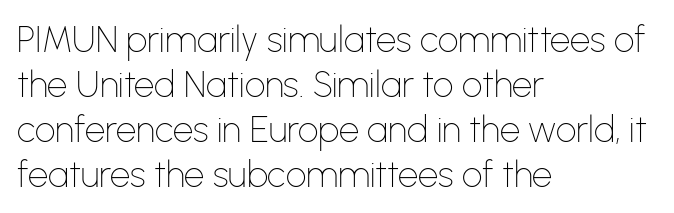
The rendering uses natural spacing where letterforms have individual widths. The text block is weighted toward the left margin, trailing off unevenly rightward. One glance says typical: line gaps are just what's usual. The face used here is rendered with its standard letterfit. Is this a heavy cut? Hardly; it is regular or lighter.
